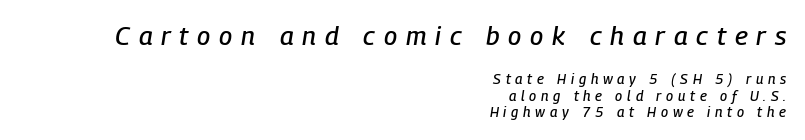
The image shows 26 px text type, italic (leaning right); set right-aligned, line spacing 1.17x, unusually wide letter spacing (+0.34 em), not underlined; the first (top) block is 1.86x larger.
